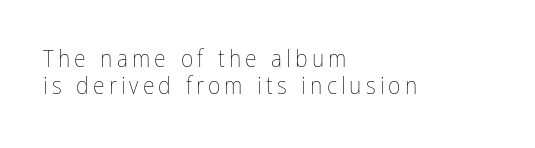
{"italic": "no", "bold": "no", "underline": "no", "align": "left", "line_spacing": "tight", "line_spacing_ratio": 1.13, "glyph_px": 24}
